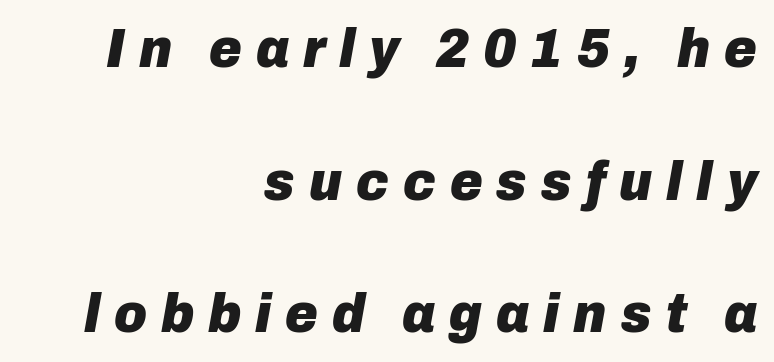
{"italic": "yes", "lean": "right", "slant_degrees": 10, "bold": "yes", "weight": "heavy", "width": "normal", "stroke_contrast": "low", "x_height": "medium", "monospaced": "no", "underline": "no", "align": "right", "line_spacing": "loose", "line_spacing_ratio": 2.37, "letter_spacing": "wide", "letter_spacing_em": 0.25, "glyph_px": 56}
